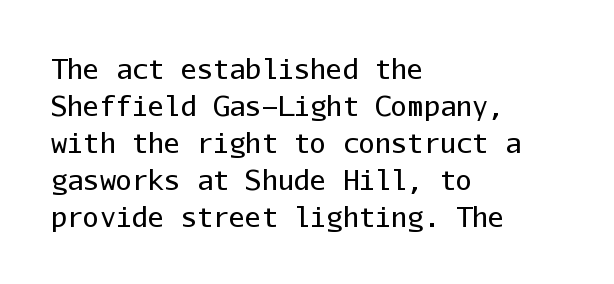
Q: Is the text bold? A: No.
Q: Is the text italic (slanted)? A: No, it is upright.
Q: Is the text underlined? A: No.
Q: How is the paragraph aligned? A: Left-aligned.
Q: Is the spacing between letters normal or unusually wide? A: Normal.
Q: Is the spacing between lines tight, normal or loose? A: Normal.
